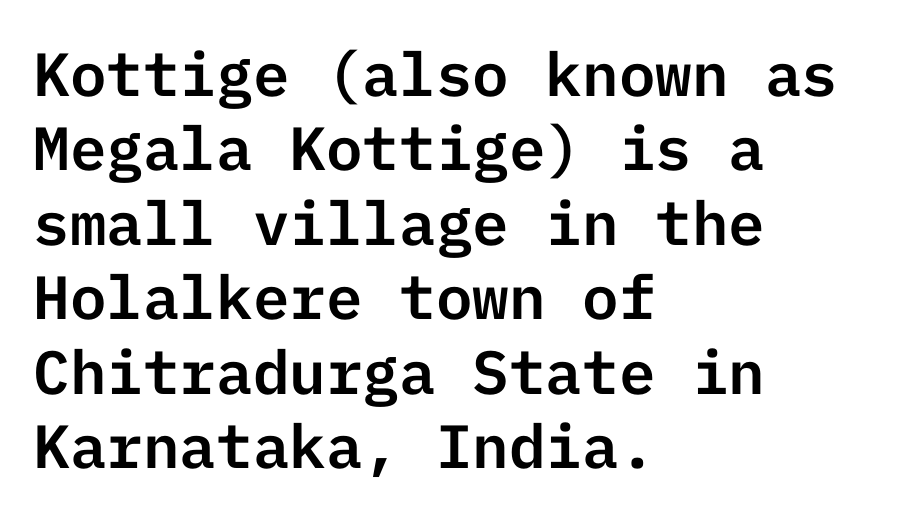
Q: Is the text italic (slanted)? A: No, it is upright.
Q: Is the typeface a serif or a sans-serif typeface? A: Sans-serif.
Q: Is the text underlined? A: No.
Q: How is the paragraph aligned? A: Left-aligned.
Q: Is the spacing between letters normal or unusually wide? A: Normal.
Q: Width (condensed, normal, or wide)? A: Normal.
Q: Stroke contrast? A: Low.
Q: x-height? A: Medium.
